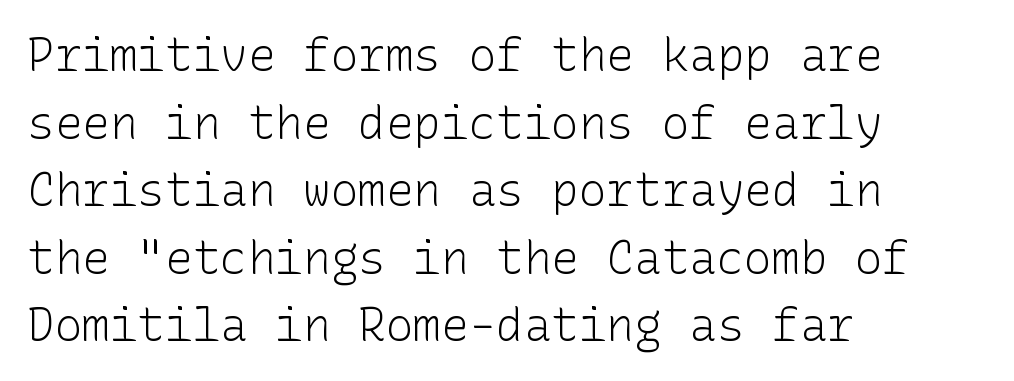
Stems here are at most as thick as an everyday book face. The text block is weighted toward the left margin, trailing off unevenly rightward. Does the lettering tilt? It doesn't — this is upright. Characters follow at the spacing the type designer built in. Descender tails drop into unmarked territory. The lines sit at an ordinary, default distance from one another.
